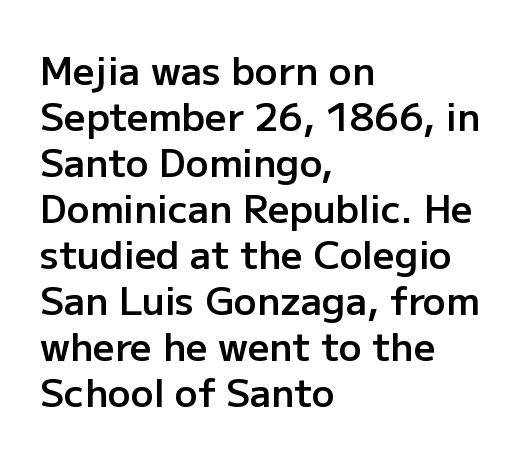
{"serif": "no", "italic": "no", "bold": "semi", "weight": "semibold", "width": "normal", "stroke_contrast": "low", "x_height": "medium", "monospaced": "no", "underline": "no", "align": "left", "line_spacing_ratio": 1.21, "letter_spacing": "normal", "letter_spacing_em": 0.0, "glyph_px": 38}
